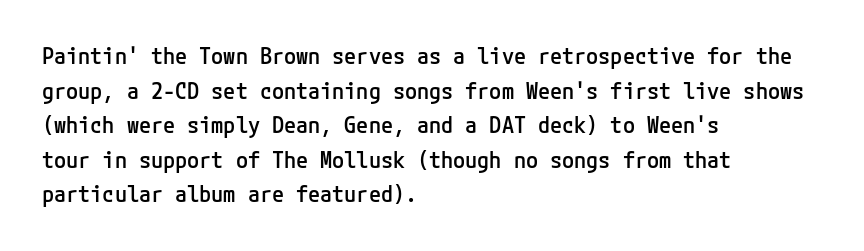
Q: Is the text bold? A: Semi-bold.
Q: Is the text italic (slanted)? A: No, it is upright.
Q: Is the text underlined? A: No.
Q: How is the paragraph aligned? A: Left-aligned.
Q: Is the spacing between letters normal or unusually wide? A: Normal.
Q: Is the spacing between lines tight, normal or loose? A: Normal.
